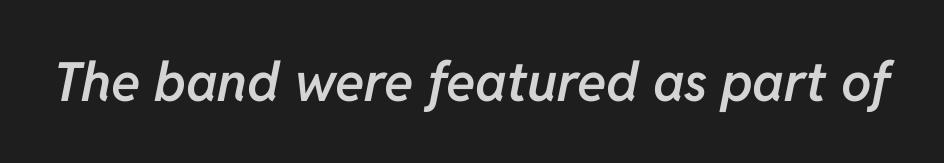
Q: Is the text bold? A: Semi-bold.
Q: Is the text italic (slanted)? A: Yes, it leans right by about 11 degrees.
Q: Is the text underlined? A: No.
Q: Is the spacing between letters normal or unusually wide? A: Normal.
Q: Width (condensed, normal, or wide)? A: Normal.
Q: Stroke contrast? A: Low.
Q: x-height? A: Medium.
Q: Monospaced? A: No.
